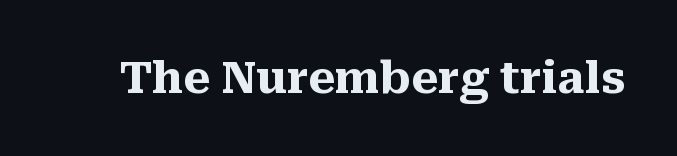
The image shows 44 px heavy serif type, upright; set normal letter spacing, not underlined; medium stroke contrast and a medium x-height.
